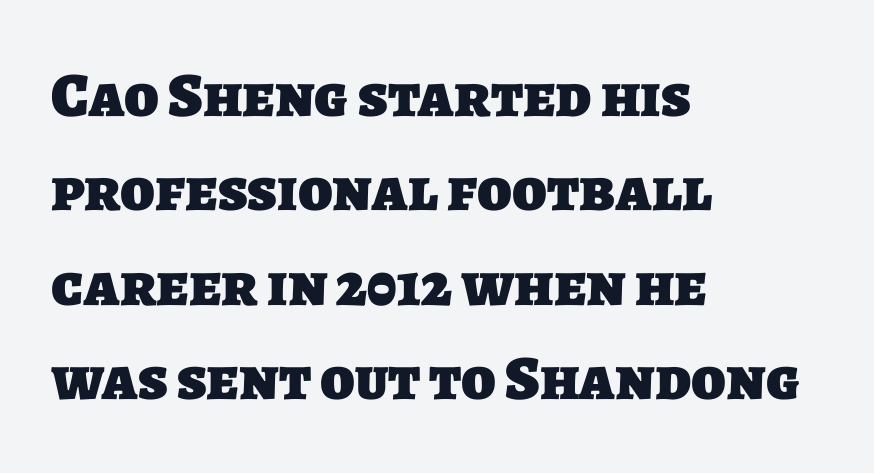
Q: Is the text bold? A: Yes.
Q: Is the typeface a serif or a sans-serif typeface? A: Sans-serif.
Q: Is the text underlined? A: No.
Q: How is the paragraph aligned? A: Left-aligned.
Q: Is the spacing between letters normal or unusually wide? A: Normal.
Q: Is the spacing between lines tight, normal or loose? A: Normal.
Q: Width (condensed, normal, or wide)? A: Normal.
Q: Stroke contrast? A: Low.
Q: x-height? A: Large.
Q: Monospaced? A: No.
